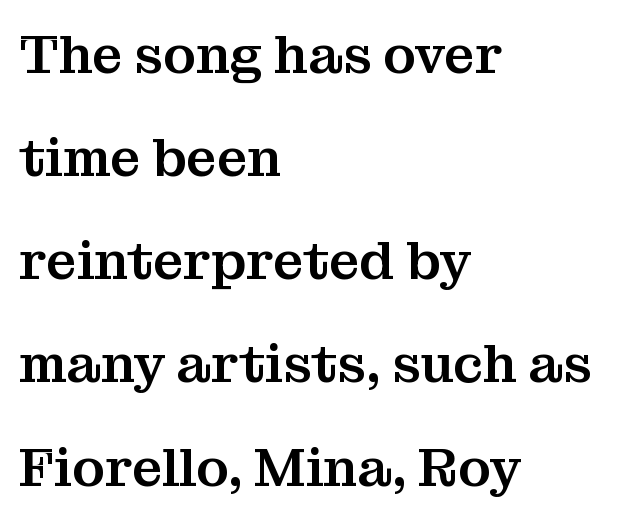
Q: Is the text italic (slanted)? A: No, it is upright.
Q: Is the typeface a serif or a sans-serif typeface? A: Serif.
Q: Is the text underlined? A: No.
Q: How is the paragraph aligned? A: Left-aligned.
Q: Is the spacing between letters normal or unusually wide? A: Normal.
Q: Is the spacing between lines tight, normal or loose? A: Loose.
Q: Width (condensed, normal, or wide)? A: Normal.
Q: Stroke contrast? A: Medium.
Q: x-height? A: Medium.
Q: Monospaced? A: No.
